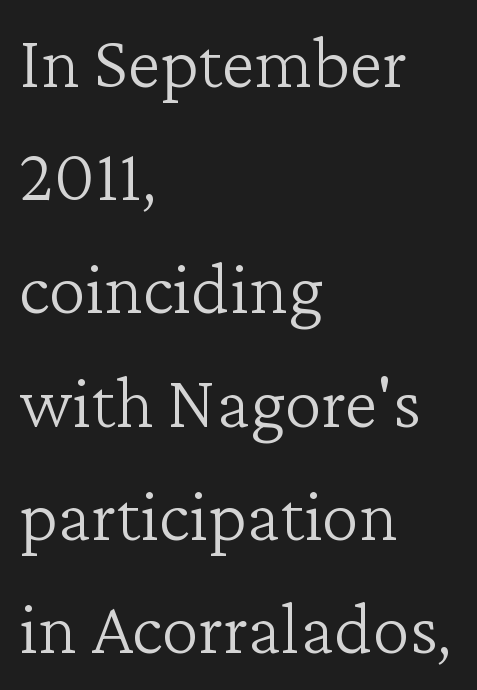
Q: Is the text bold? A: No.
Q: Is the text italic (slanted)? A: No, it is upright.
Q: Is the typeface a serif or a sans-serif typeface? A: Serif.
Q: Is the text underlined? A: No.
Q: How is the paragraph aligned? A: Left-aligned.
Q: Is the spacing between letters normal or unusually wide? A: Normal.
Q: Is the spacing between lines tight, normal or loose? A: Normal.
Q: Width (condensed, normal, or wide)? A: Normal.
Q: Stroke contrast? A: Low.
Q: x-height? A: Medium.
Q: Monospaced? A: No.
